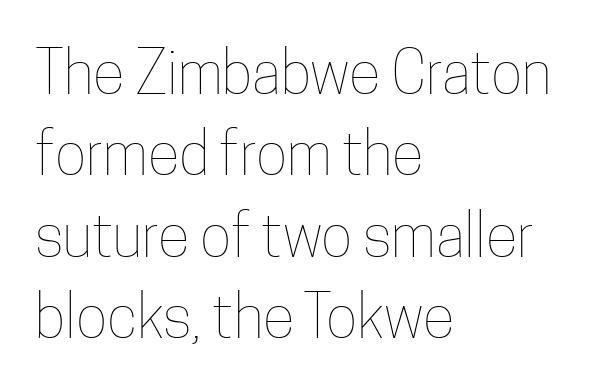
Type without underlining. Stem width sits at or under what a default text font uses. Quick note: not italic, upright. The face used here is proportionally spaced, like ordinary book or web type. Reading down the block, your eye returns to a fixed left position each line. This sample keeps an unexceptional amount of space between lines.
